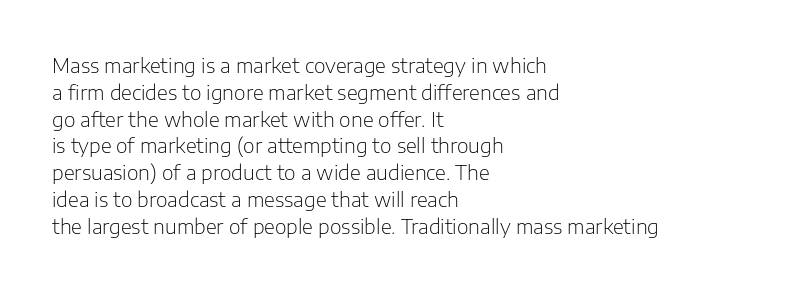
The image shows 20 px text type, upright; set left-aligned, normal line spacing (1.34x), normal letter spacing, not underlined.
